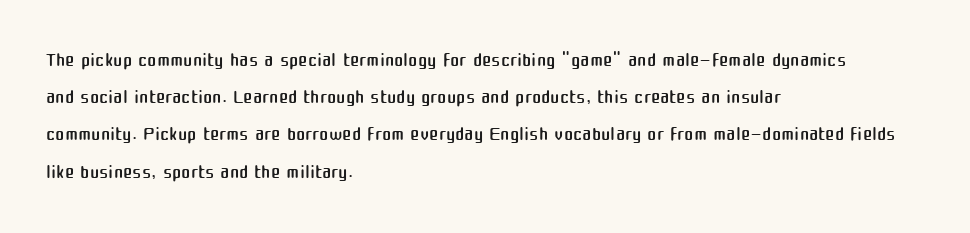
{"serif": "no", "italic": "no", "bold": "no", "weight": "regular", "width": "normal", "stroke_contrast": "medium", "x_height": "medium", "monospaced": "no", "underline": "no", "align": "left", "line_spacing": "normal", "line_spacing_ratio": 1.33, "letter_spacing": "normal", "letter_spacing_em": 0.0, "glyph_px": 28}
